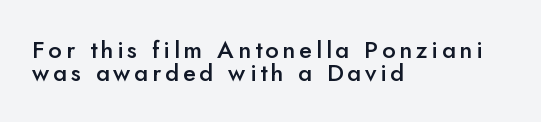
A fair bit of extra ink — the face is semibold, not bold. Leading: reduced. Posture: straight, roman, zero tilt. Typeset ragged right — the left edge is the straight one.
